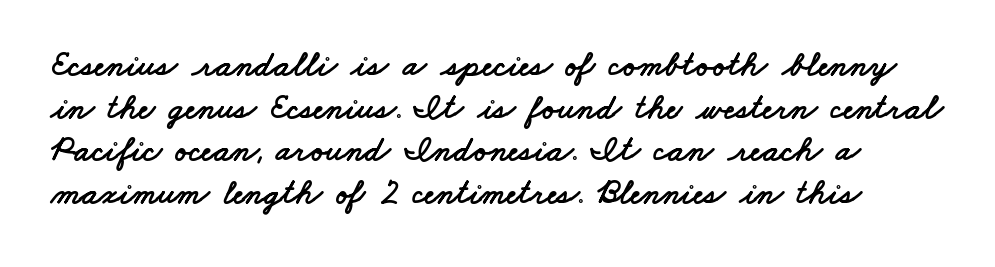
The image shows 35 px wide sans-serif type; set line spacing 1.22x, normal letter spacing, not underlined; low stroke contrast and a small x-height.
